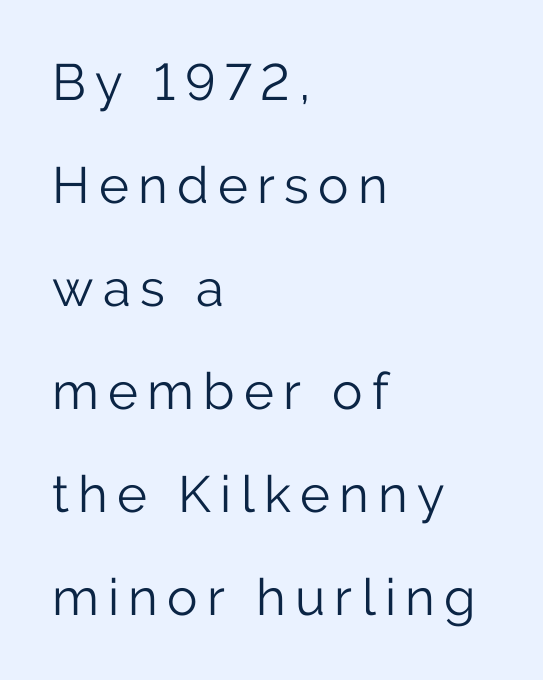
{"serif": "no", "italic": "no", "bold": "no", "weight": "light", "width": "normal", "stroke_contrast": "low", "x_height": "medium", "monospaced": "no", "underline": "no", "align": "left", "line_spacing": "loose", "line_spacing_ratio": 2.02, "glyph_px": 51}
